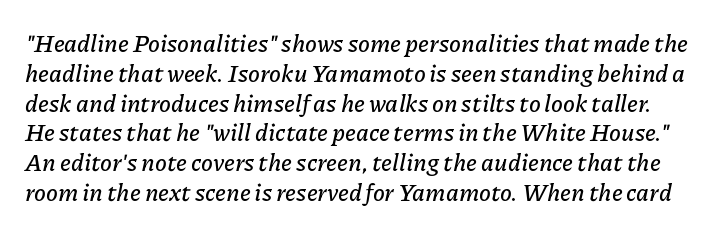
Q: Is the text italic (slanted)? A: Yes, it leans right by about 11 degrees.
Q: Is the text underlined? A: No.
Q: Is the spacing between letters normal or unusually wide? A: Normal.
